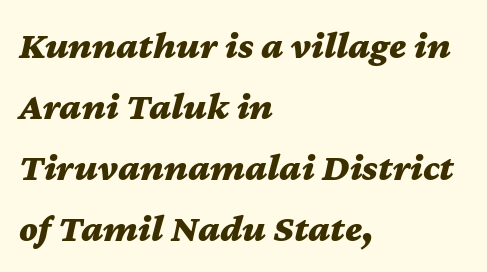
Regarding leading, the lines here are spaced in the standard way. Default kerning and tracking; the words read as compact shapes. The rendering uses a bold face; every stroke is thick and dark. The glyphs look as if they've been sheared to an angle.
